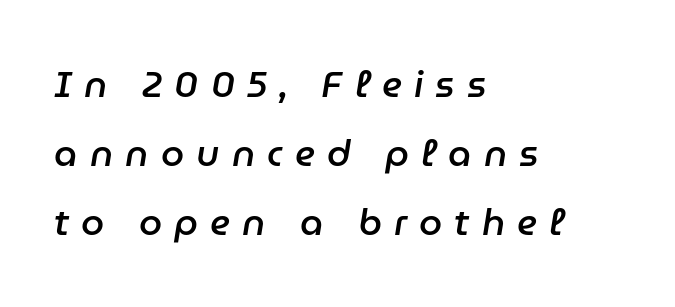
Stroke thickness is moderately raised; the sample reads as semibold. Decoration check: the copy has no underline. The typography opts for an oblique posture over an upright one. The setting favours the left margin, as ordinary paragraphs usually do. Tracking value appears strongly positive — letters spread wide. Think of a printed novel: that variable character pitch is what you see here.
